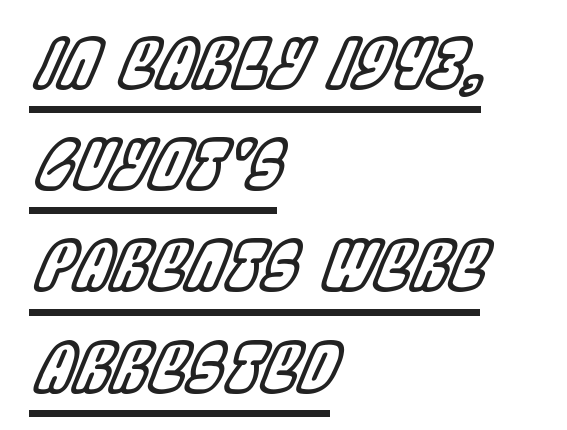
{"italic": "yes", "lean": "right", "slant_degrees": 22, "width": "condensed", "x_height": "large", "monospaced": "no", "underline": "yes", "align": "left", "line_spacing": "normal", "line_spacing_ratio": 1.51, "letter_spacing": "normal", "letter_spacing_em": 0.0, "glyph_px": 67}
